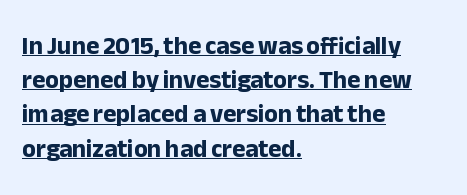
Q: Is the text bold? A: Yes.
Q: Is the text italic (slanted)? A: No, it is upright.
Q: Is the text underlined? A: Yes.
Q: How is the paragraph aligned? A: Left-aligned.
Q: Is the spacing between letters normal or unusually wide? A: Normal.
Q: Is the spacing between lines tight, normal or loose? A: Normal.
